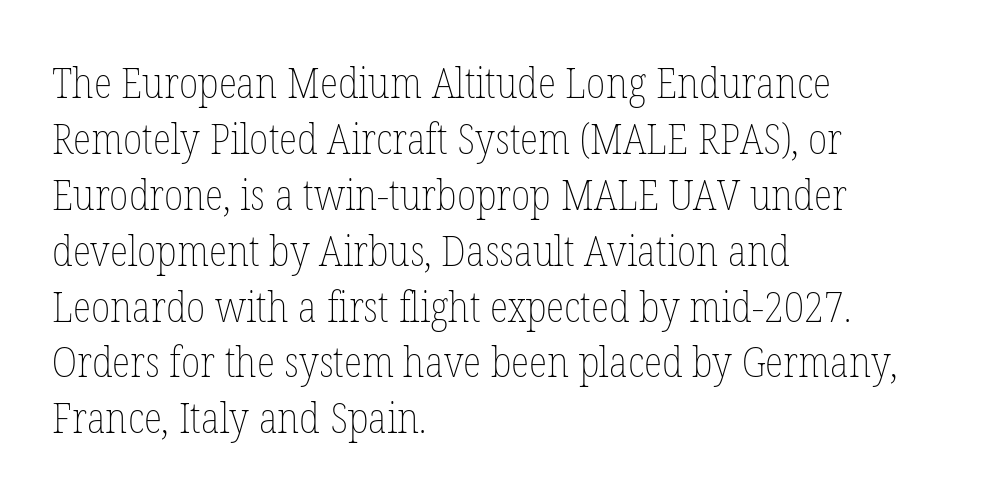
{"italic": "no", "bold": "no", "weight": "thin", "width": "condensed", "stroke_contrast": "low", "x_height": "medium", "monospaced": "no", "underline": "no", "align": "left", "line_spacing": "normal", "line_spacing_ratio": 1.3, "letter_spacing": "normal", "letter_spacing_em": 0.0, "glyph_px": 43}
